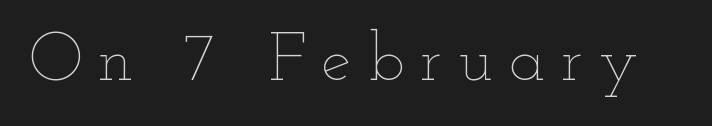
Q: Is the text bold? A: No.
Q: Is the text italic (slanted)? A: No, it is upright.
Q: Is the text underlined? A: No.
Q: Is the spacing between letters normal or unusually wide? A: Unusually wide.
Q: Width (condensed, normal, or wide)? A: Wide.
Q: Stroke contrast? A: Low.
Q: x-height? A: Small.
Q: Monospaced? A: No.
